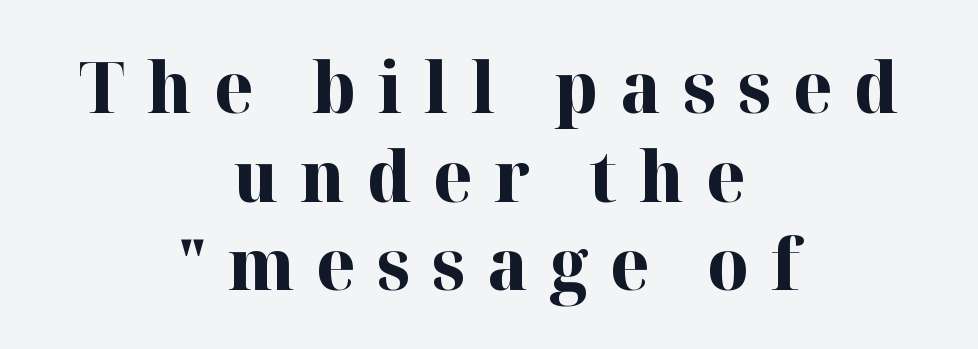
Q: Is the text bold? A: Yes.
Q: Is the text italic (slanted)? A: No, it is upright.
Q: Is the typeface a serif or a sans-serif typeface? A: Serif.
Q: Is the text underlined? A: No.
Q: How is the paragraph aligned? A: Centered.
Q: Is the spacing between letters normal or unusually wide? A: Unusually wide.
Q: Is the spacing between lines tight, normal or loose? A: Normal.
Q: Width (condensed, normal, or wide)? A: Normal.
Q: Stroke contrast? A: High.
Q: x-height? A: Medium.
Q: Monospaced? A: No.
